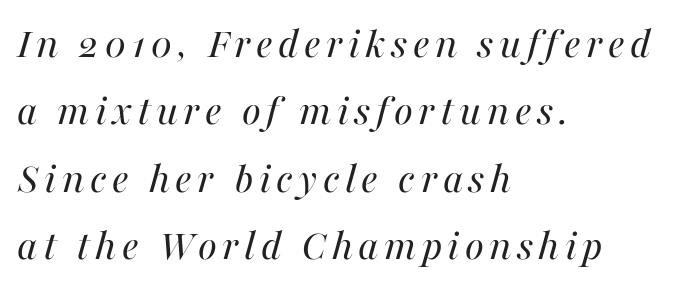
The string is rendered with underlining switched off. These lines were composed using italics. Character widths vary here, with narrow letters taking less room than wide ones. Counters stay open thanks to moderate or lighter strokes. Visually the block forms a straight wall on the left and a jagged coastline on the right.
